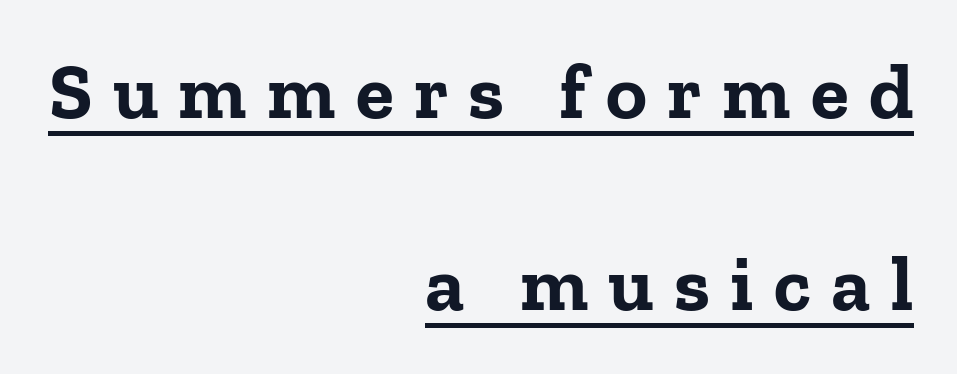
{"serif": "yes", "italic": "no", "bold": "yes", "weight": "bold", "width": "normal", "stroke_contrast": "low", "x_height": "medium", "monospaced": "no", "underline": "yes", "align": "right", "line_spacing": "loose", "line_spacing_ratio": 2.46, "letter_spacing": "wide", "letter_spacing_em": 0.26, "glyph_px": 78}
